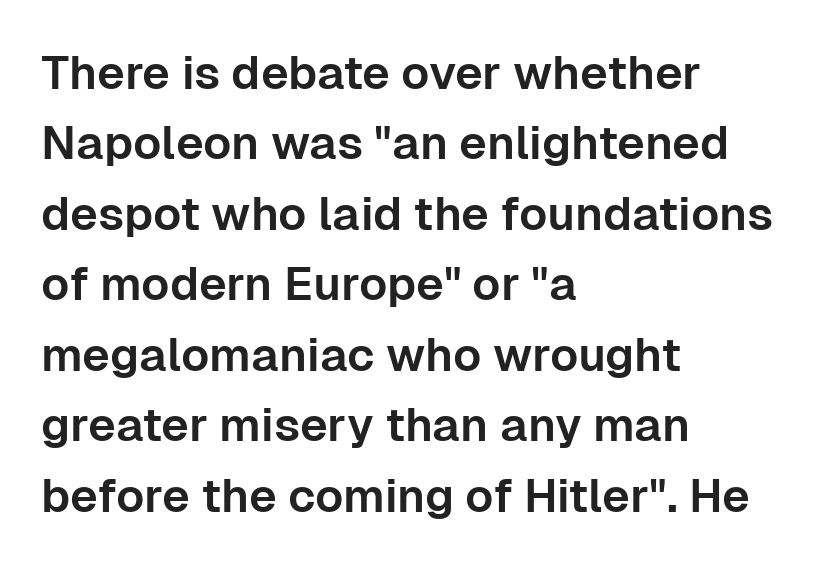
{"serif": "no", "italic": "no", "width": "normal", "stroke_contrast": "low", "x_height": "medium", "monospaced": "no", "underline": "no", "align": "left", "line_spacing": "normal", "line_spacing_ratio": 1.5, "letter_spacing": "normal", "letter_spacing_em": 0.0, "glyph_px": 47}
